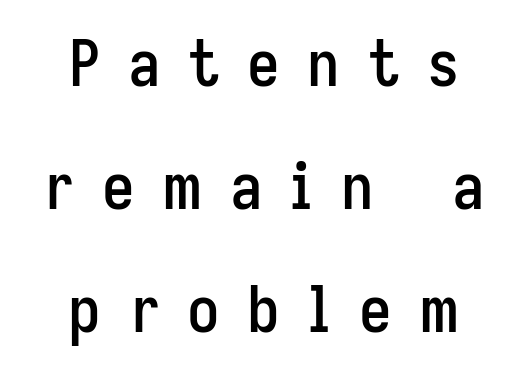
{"serif": "no", "italic": "no", "width": "condensed", "stroke_contrast": "low", "x_height": "medium", "monospaced": "no", "underline": "no", "align": "center", "line_spacing_ratio": 1.89, "letter_spacing": "wide", "letter_spacing_em": 0.42, "glyph_px": 65}
